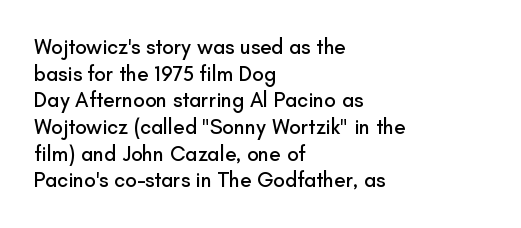
Q: Is the text italic (slanted)? A: No, it is upright.
Q: Is the text underlined? A: No.
Q: How is the paragraph aligned? A: Left-aligned.
Q: Is the spacing between letters normal or unusually wide? A: Normal.
Q: Is the spacing between lines tight, normal or loose? A: Normal.
